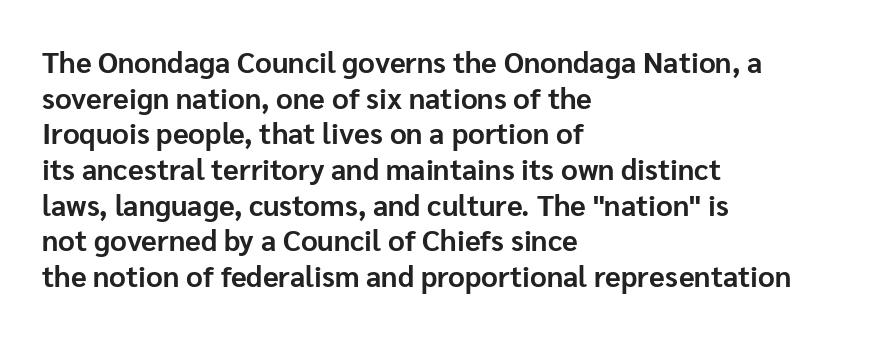
Q: Is the text bold? A: Yes.
Q: Is the text italic (slanted)? A: No, it is upright.
Q: Is the typeface a serif or a sans-serif typeface? A: Sans-serif.
Q: Is the text underlined? A: No.
Q: How is the paragraph aligned? A: Left-aligned.
Q: Is the spacing between letters normal or unusually wide? A: Normal.
Q: Width (condensed, normal, or wide)? A: Normal.
Q: Stroke contrast? A: Low.
Q: x-height? A: Medium.
Q: Monospaced? A: No.
